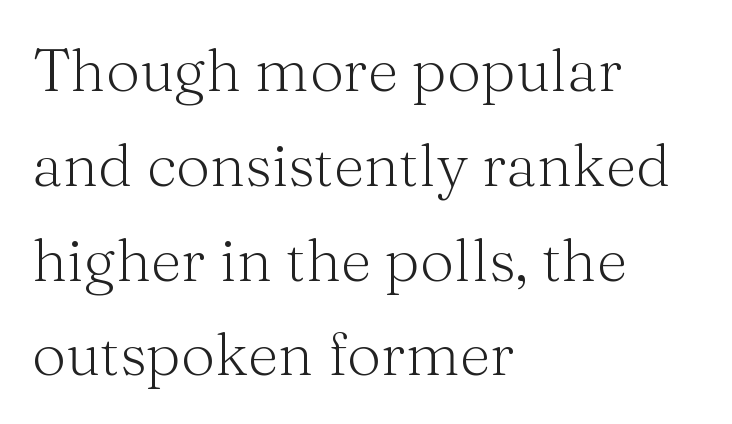
Default kerning and tracking; the words read as compact shapes. Unlike italic type, these characters show no tilt at all. Any mark beneath the type? The region is blank. Is the block centered? No — it sits flush against the left margin. Letters have the restrained weight of plain body copy at most. Each letter's strokes conclude with small projecting serifs.
